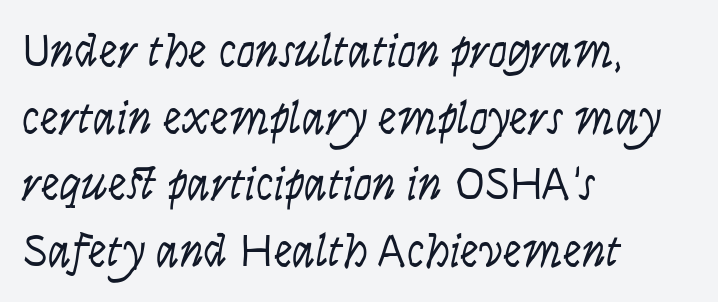
The image shows 47 px light, condensed type, italic (leaning right); set left-aligned, normal line spacing (1.42x), normal letter spacing, not underlined; low stroke contrast and a large x-height.
